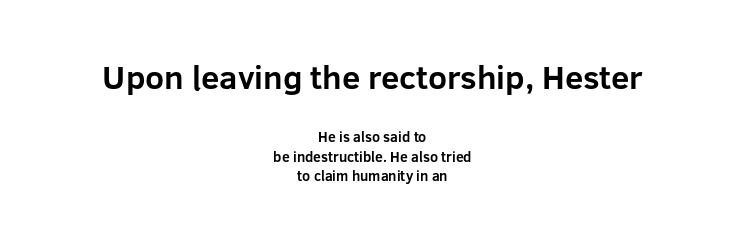
{"serif": "no", "italic": "no", "bold": "yes", "weight": "bold", "width": "normal", "stroke_contrast": "low", "x_height": "medium", "monospaced": "no", "underline": "no", "align": "center", "line_spacing": "normal", "line_spacing_ratio": 1.41, "letter_spacing": "normal", "letter_spacing_em": 0.0, "larger_block": "first", "size_ratio": 2.36, "glyph_px": 33}
